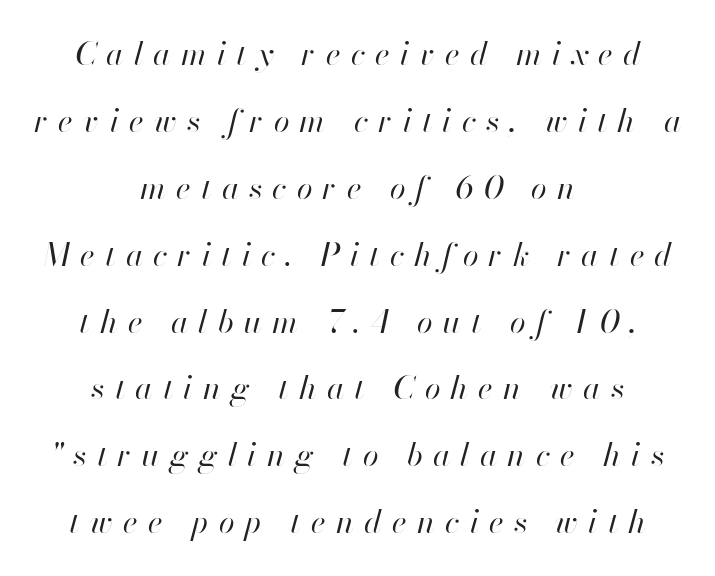
Students, observe: this is what heavily led, spacious text looks like. Plain, unruled lines of type. The letters advance in unequal steps, a hallmark of proportional type. Heft: none added — not bold. A typesetter would call this heavily tracked-out type. Quick note: italic.
